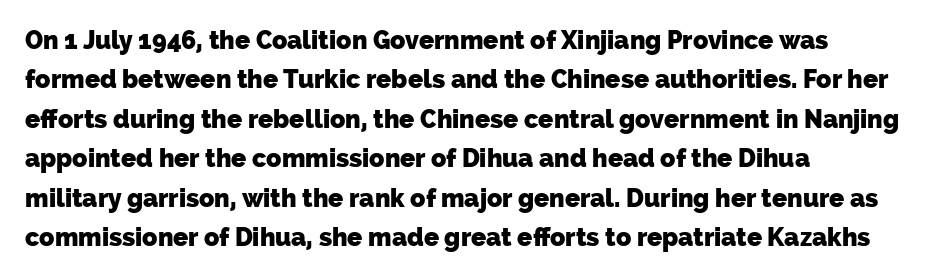
The letterforms sit shoulder to shoulder at normal distance. These words are printed bold, with thick strokes throughout. This sample is left-justified, so line endings fall wherever the words run out. Leading matches the norm, producing a regular column.
